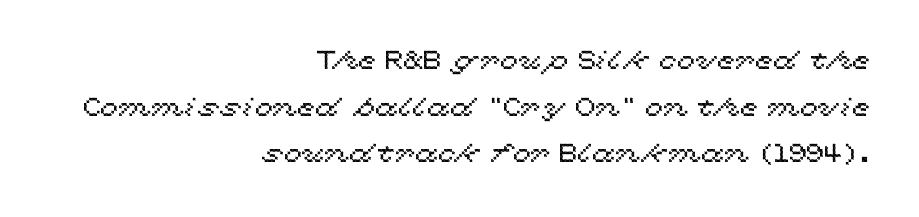
{"underline": "no", "align": "right", "line_spacing_ratio": 1.79, "letter_spacing": "normal", "letter_spacing_em": 0.0, "glyph_px": 26}
